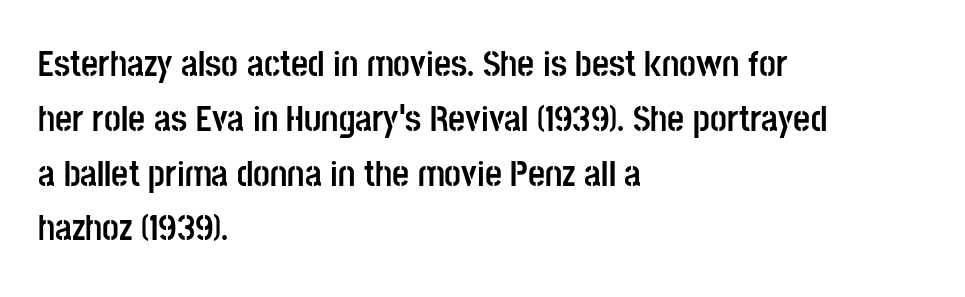
Tall strokes in this sample are plumb rather than angled. Characters follow at the spacing the type designer built in. The lines are quadded left. A normal amount of white space separates one row of letters from the next. Typesetter's note: full bold, strokes at maximum text heaviness.
